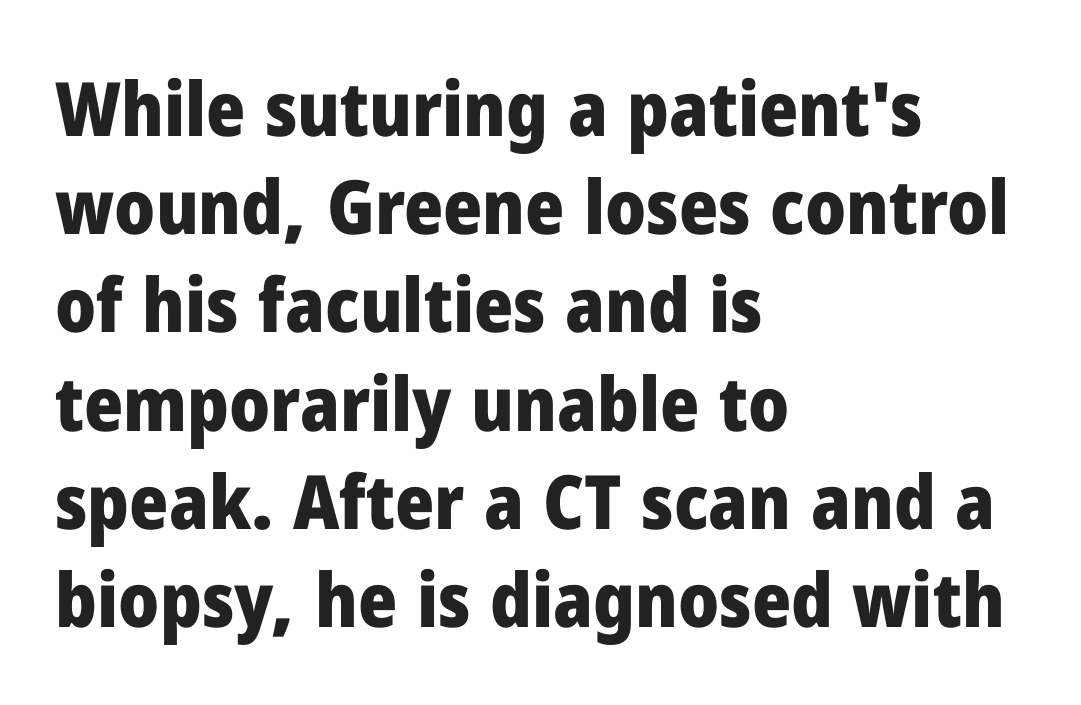
{"serif": "no", "italic": "no", "bold": "yes", "weight": "heavy", "width": "normal", "stroke_contrast": "low", "x_height": "medium", "monospaced": "no", "underline": "no", "align": "left", "line_spacing": "normal", "line_spacing_ratio": 1.31, "letter_spacing": "normal", "letter_spacing_em": 0.0, "glyph_px": 75}
